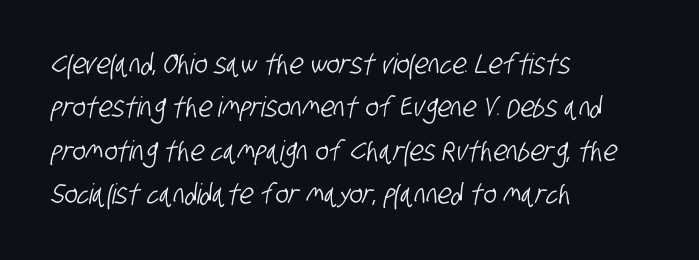
The image shows 28 px condensed sans-serif type; set left-aligned, normal line spacing (1.55x), normal letter spacing, not underlined; low stroke contrast and a large x-height.
